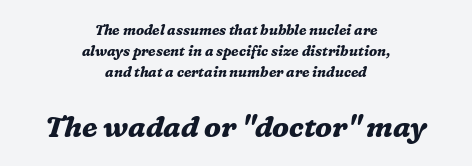
If you squint, the bottom block still reads clearly — it's the larger of the two. The space between consecutive lines is moderate. Posture: slanted. Between one letter and the next there's only the usual sliver of space. Is this a fixed-width face? No — the glyphs have proportional, varying widths.
